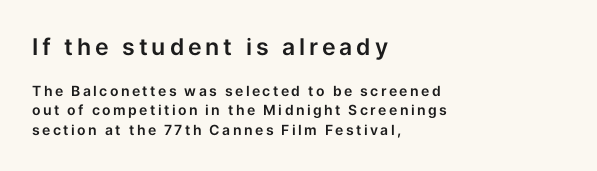
The image shows 23 px text type, upright; set left-aligned, normal line spacing (1.38x), not underlined; the first (top) block is 1.64x larger.
